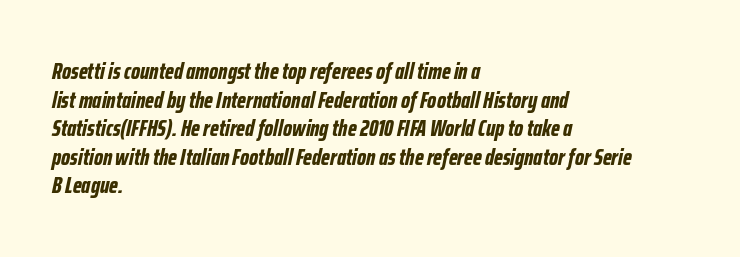
Q: Is the text bold? A: Yes.
Q: Is the text italic (slanted)? A: Yes, it leans right by about 12 degrees.
Q: Is the text underlined? A: No.
Q: How is the paragraph aligned? A: Left-aligned.
Q: Is the spacing between letters normal or unusually wide? A: Normal.
